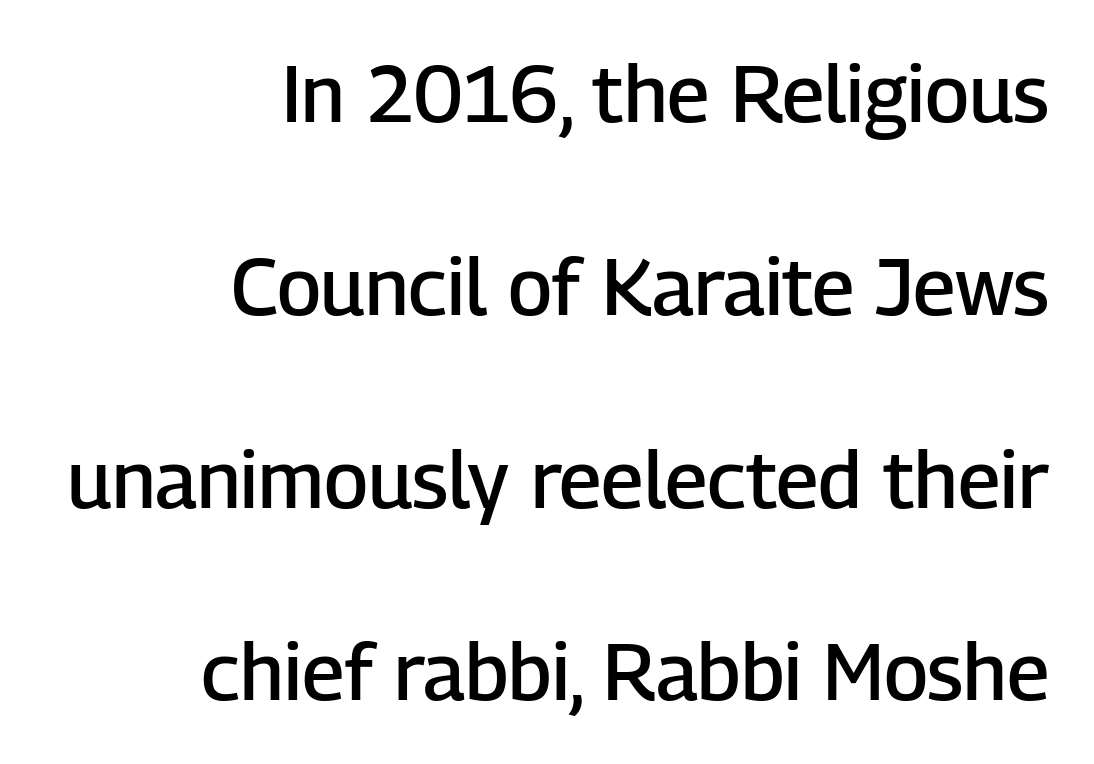
{"serif": "no", "italic": "no", "bold": "semi", "weight": "semibold", "width": "normal", "stroke_contrast": "low", "x_height": "medium", "monospaced": "no", "underline": "no", "align": "right", "line_spacing": "loose", "line_spacing_ratio": 2.44, "letter_spacing": "normal", "letter_spacing_em": 0.0, "glyph_px": 79}
